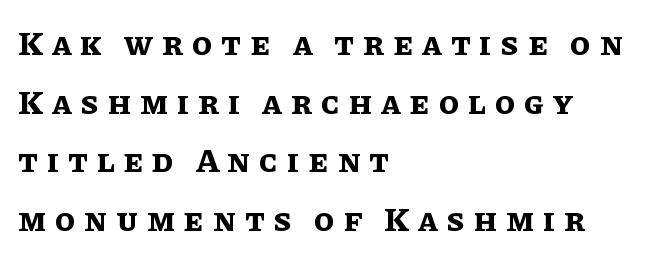
{"italic": "no", "bold": "yes", "weight": "bold", "width": "normal", "stroke_contrast": "low", "x_height": "large", "monospaced": "no", "underline": "no", "align": "left", "line_spacing_ratio": 1.78, "letter_spacing": "wide", "letter_spacing_em": 0.27, "glyph_px": 33}
